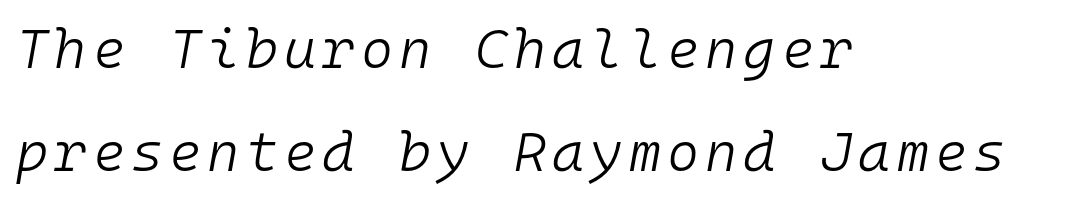
{"italic": "yes", "lean": "right", "slant_degrees": 10, "bold": "no", "weight": "light", "width": "normal", "stroke_contrast": "low", "x_height": "medium", "monospaced": "yes", "underline": "no", "align": "left", "line_spacing_ratio": 1.88, "glyph_px": 55}
